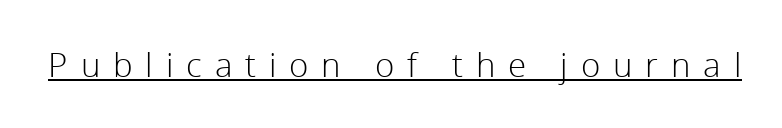
The image shows 33 px light sans-serif type, upright; set unusually wide letter spacing (+0.39 em), underlined; a medium x-height.
